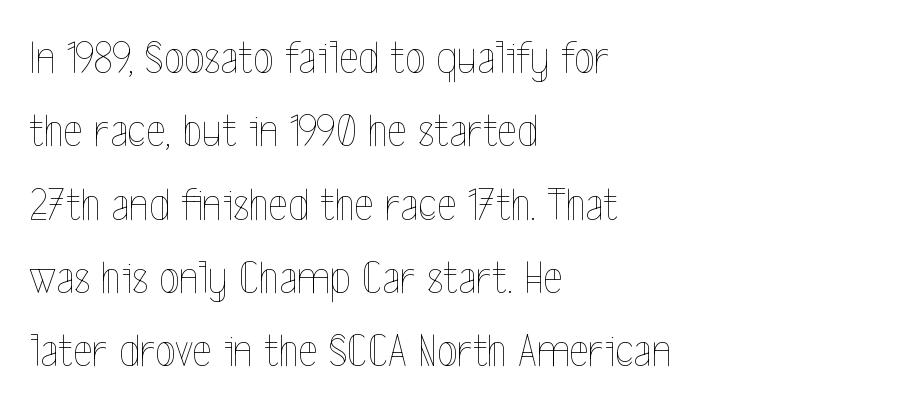
The font sits on the lighter half of the weight spectrum, regular included. Students, note that the glyphs here touch the page at normal intervals. A typesetter would call this proportional, since set widths differ per character. The line-height multiplier appears to be the usual default. You can tell it's not italic because the verticals are truly vertical.
